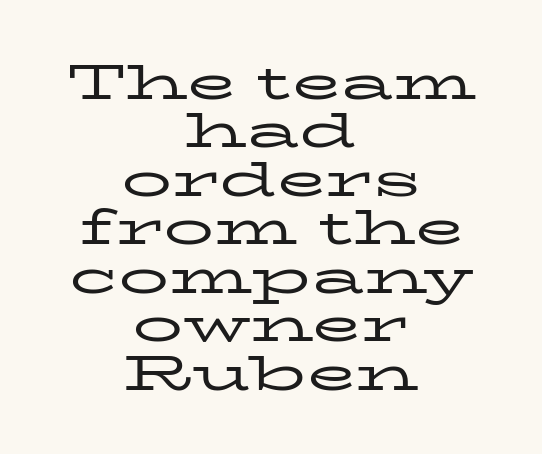
{"serif": "yes", "italic": "no", "bold": "no", "weight": "regular", "width": "wide", "stroke_contrast": "low", "x_height": "medium", "monospaced": "no", "underline": "no", "align": "center", "line_spacing": "tight", "line_spacing_ratio": 0.97, "letter_spacing": "normal", "letter_spacing_em": 0.0, "glyph_px": 50}
